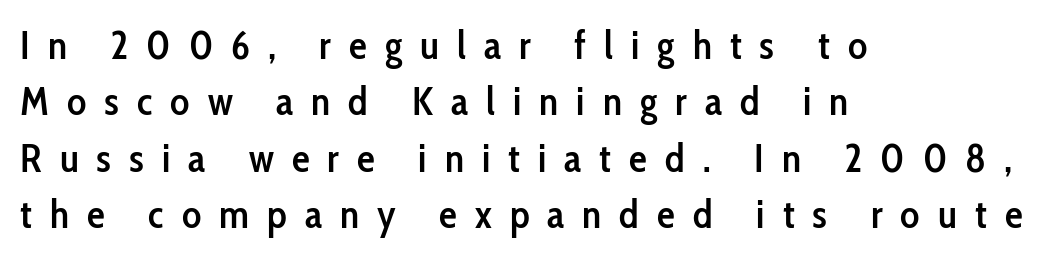
{"serif": "no", "italic": "no", "bold": "semi", "weight": "semibold", "width": "condensed", "stroke_contrast": "low", "x_height": "medium", "monospaced": "no", "underline": "no", "align": "left", "line_spacing": "normal", "line_spacing_ratio": 1.41, "letter_spacing": "wide", "letter_spacing_em": 0.45, "glyph_px": 40}
